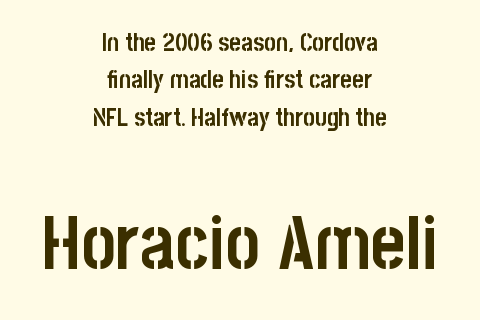
Q: Is the text bold? A: Yes.
Q: Is the text italic (slanted)? A: No, it is upright.
Q: Is the typeface a serif or a sans-serif typeface? A: Sans-serif.
Q: Is the text underlined? A: No.
Q: How is the paragraph aligned? A: Centered.
Q: Is the spacing between letters normal or unusually wide? A: Normal.
Q: Is the spacing between lines tight, normal or loose? A: Normal.
Q: Which block of text is set in a larger size, the first (top) or the second (bottom)? A: The second (bottom) one.
Q: Width (condensed, normal, or wide)? A: Condensed.
Q: Stroke contrast? A: Low.
Q: x-height? A: Large.
Q: Monospaced? A: No.
